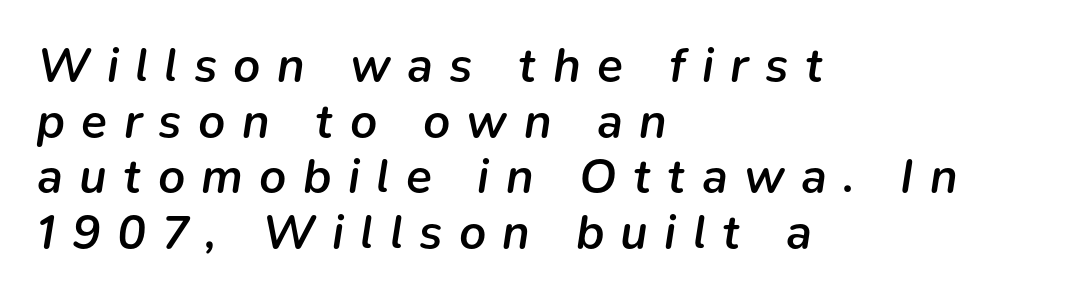
Q: Is the text bold? A: Semi-bold.
Q: Is the text italic (slanted)? A: Yes, it leans right by about 9 degrees.
Q: Is the text underlined? A: No.
Q: How is the paragraph aligned? A: Left-aligned.
Q: Is the spacing between letters normal or unusually wide? A: Unusually wide.
Q: Width (condensed, normal, or wide)? A: Normal.
Q: Stroke contrast? A: Low.
Q: x-height? A: Medium.
Q: Monospaced? A: No.
